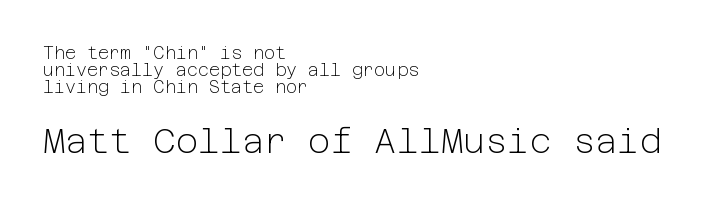
The image shows 34 px light sans-serif type, upright; set left-aligned, tight line spacing (0.99x), normal letter spacing, not underlined; the second (bottom) block is 2.0x larger; low stroke contrast and a medium x-height.
